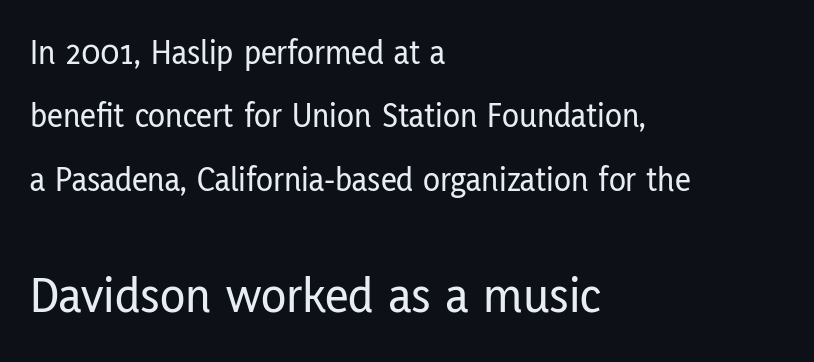
Q: Is the text italic (slanted)? A: No, it is upright.
Q: Is the typeface a serif or a sans-serif typeface? A: Sans-serif.
Q: Is the text underlined? A: No.
Q: How is the paragraph aligned? A: Left-aligned.
Q: Is the spacing between letters normal or unusually wide? A: Normal.
Q: Which block of text is set in a larger size, the first (top) or the second (bottom)? A: The second (bottom) one.
Q: Width (condensed, normal, or wide)? A: Condensed.
Q: Stroke contrast? A: Low.
Q: x-height? A: Medium.
Q: Monospaced? A: No.
